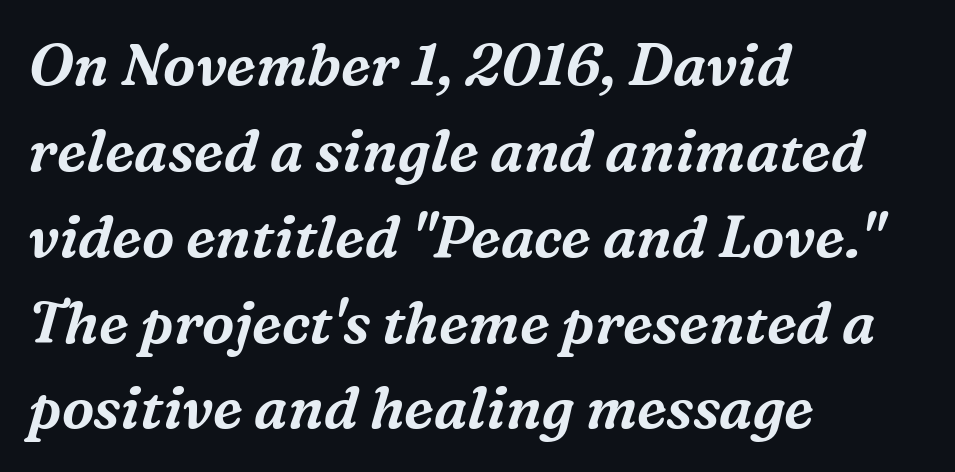
This rendering employs a face with finishing strokes, i.e., a serif. The face used here has a pronounced slope to its letters. The zone under the glyphs is completely vacant. Spacing verdict: proportional, widths tailored to each character.
